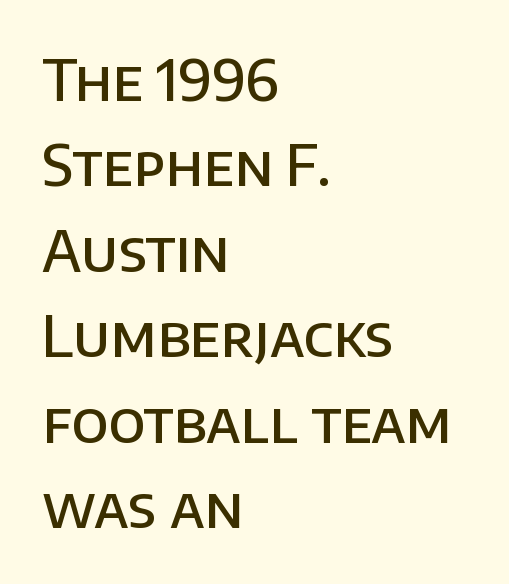
{"serif": "no", "italic": "no", "bold": "semi", "weight": "semibold", "width": "normal", "stroke_contrast": "low", "x_height": "large", "monospaced": "no", "underline": "no", "align": "left", "line_spacing": "normal", "line_spacing_ratio": 1.5, "letter_spacing": "normal", "letter_spacing_em": 0.0, "glyph_px": 57}
